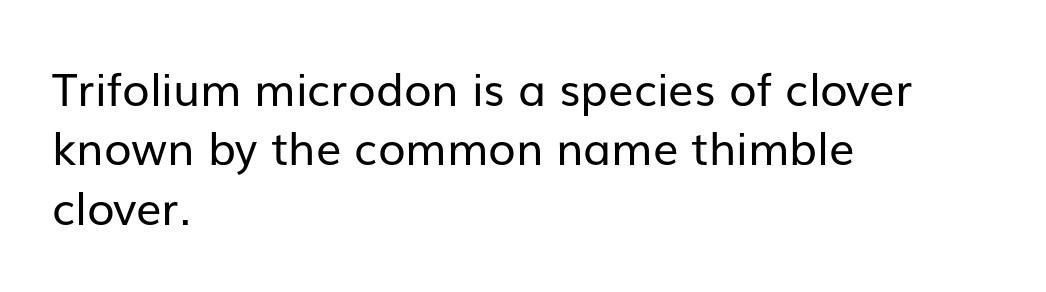
A typesetter would call this proportional, since set widths differ per character. Visually the block forms a straight wall on the left and a jagged coastline on the right. Letter spacing: default. No italicization has been applied; the sample stays upright. The foot of each line stays bare and open. The block of text has a typical density, with ordinary space between rows.
